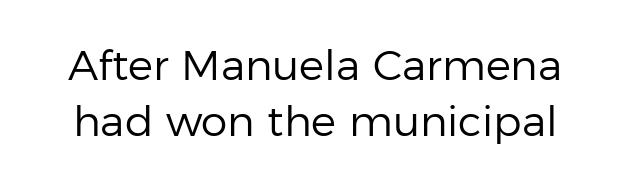
Each letter keeps its own natural width here, so spacing adapts to shape. The weight would be labelled regular, book, light, or lighter still. Quick note: underline off. The rendering uses a moderate line-height, typical for paragraphs.
